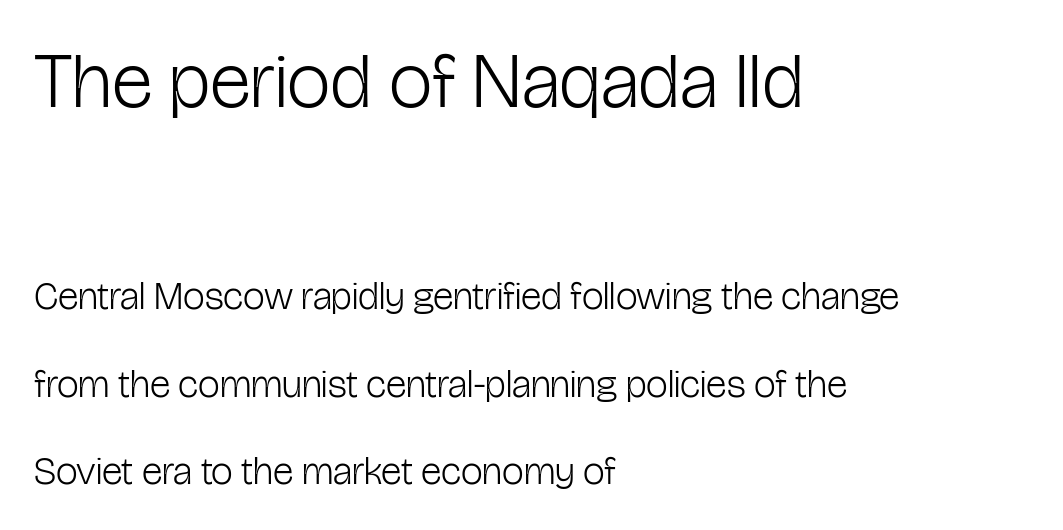
Q: Is the text bold? A: No.
Q: Is the text italic (slanted)? A: No, it is upright.
Q: Is the typeface a serif or a sans-serif typeface? A: Sans-serif.
Q: Is the text underlined? A: No.
Q: How is the paragraph aligned? A: Left-aligned.
Q: Is the spacing between letters normal or unusually wide? A: Normal.
Q: Is the spacing between lines tight, normal or loose? A: Loose.
Q: Which block of text is set in a larger size, the first (top) or the second (bottom)? A: The first (top) one.
Q: Width (condensed, normal, or wide)? A: Condensed.
Q: Stroke contrast? A: Low.
Q: x-height? A: Medium.
Q: Monospaced? A: No.
